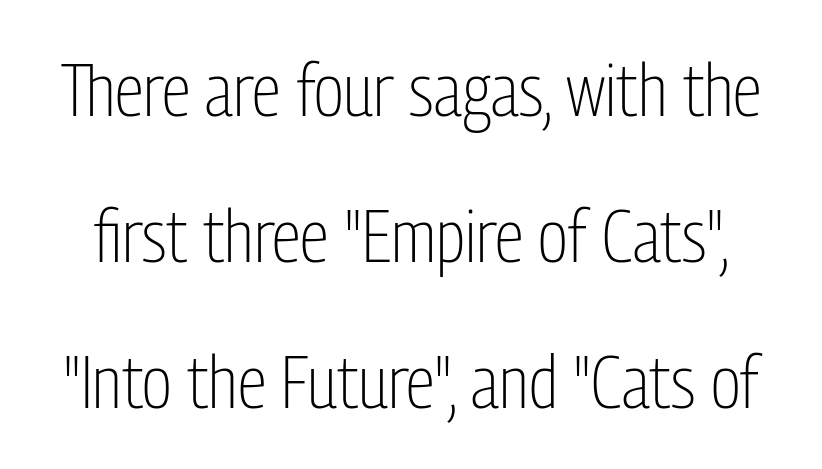
{"serif": "no", "italic": "no", "bold": "no", "weight": "light", "width": "condensed", "stroke_contrast": "low", "x_height": "medium", "monospaced": "no", "underline": "no", "line_spacing": "loose", "line_spacing_ratio": 1.97, "letter_spacing": "normal", "letter_spacing_em": 0.0, "glyph_px": 74}
